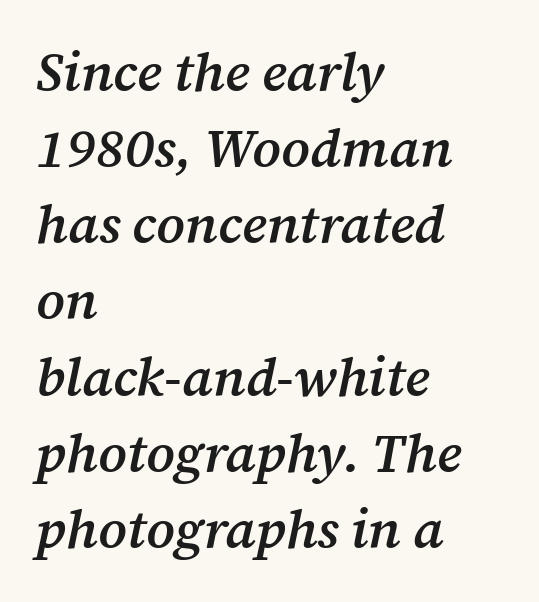
Q: Is the text bold? A: Semi-bold.
Q: Is the text italic (slanted)? A: Yes, it leans right by about 12 degrees.
Q: Is the typeface a serif or a sans-serif typeface? A: Serif.
Q: Is the text underlined? A: No.
Q: How is the paragraph aligned? A: Left-aligned.
Q: Is the spacing between letters normal or unusually wide? A: Normal.
Q: Is the spacing between lines tight, normal or loose? A: Normal.
Q: Width (condensed, normal, or wide)? A: Normal.
Q: Stroke contrast? A: Medium.
Q: x-height? A: Medium.
Q: Monospaced? A: No.
